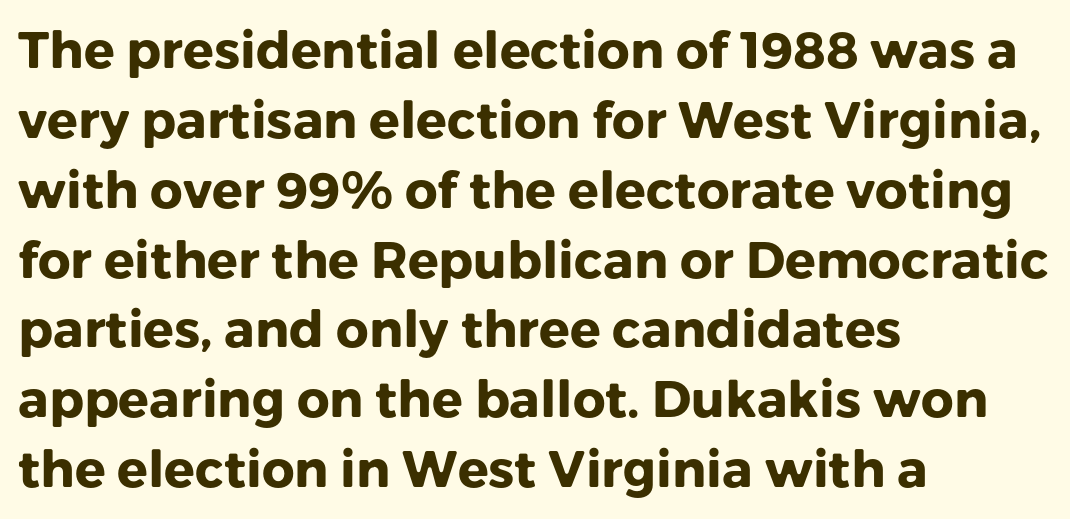
The letters advance in unequal steps, a hallmark of proportional type. The gap between lines stays unmarked. A typesetter would call this leading conventional body-copy spacing. Alignment: flush left.
